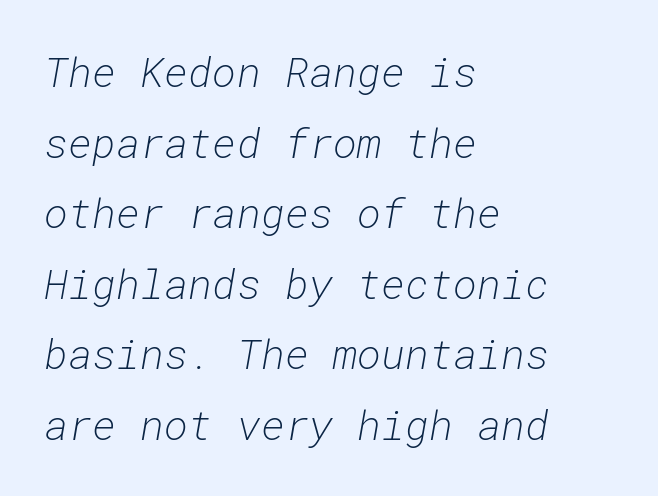
{"italic": "yes", "lean": "right", "slant_degrees": 10, "bold": "no", "weight": "light", "width": "normal", "stroke_contrast": "low", "x_height": "medium", "monospaced": "yes", "underline": "no", "align": "left", "line_spacing_ratio": 1.72, "letter_spacing": "normal", "letter_spacing_em": 0.0, "glyph_px": 41}
